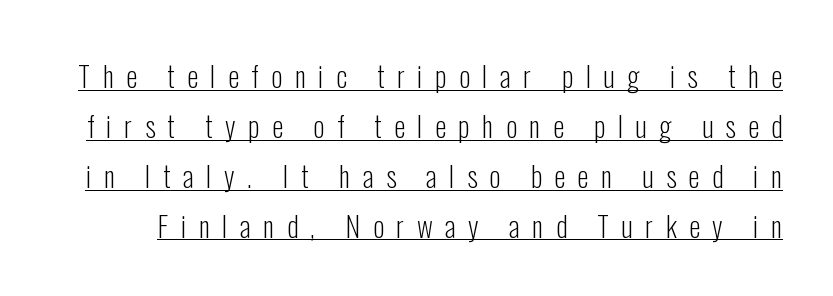
Posture: upright roman. Short note: letters widely spaced. This reads as an unemphasized weight, regular at the heaviest. Spacing verdict: proportional, widths tailored to each character. The characters display no serif detailing; their extremities are plain. Underlining? Definitely there.
